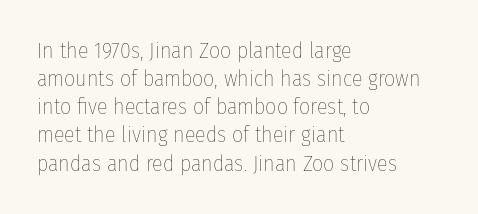
Q: Is the text bold? A: No.
Q: Is the text italic (slanted)? A: No, it is upright.
Q: Is the text underlined? A: No.
Q: How is the paragraph aligned? A: Left-aligned.
Q: Is the spacing between letters normal or unusually wide? A: Normal.
Q: Is the spacing between lines tight, normal or loose? A: Normal.
